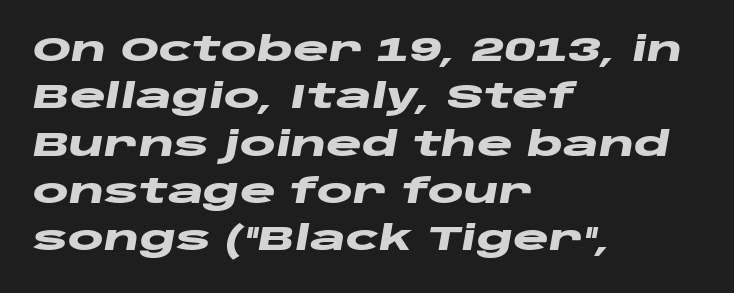
The letters advance in unequal steps, a hallmark of proportional type. The strip under each line holds only bare page. Reading down the column, the eye jumps a familiar distance to each next line. Every letter is thick-stroked: bold, no question. These lines stack with their left ends in a neat column.
